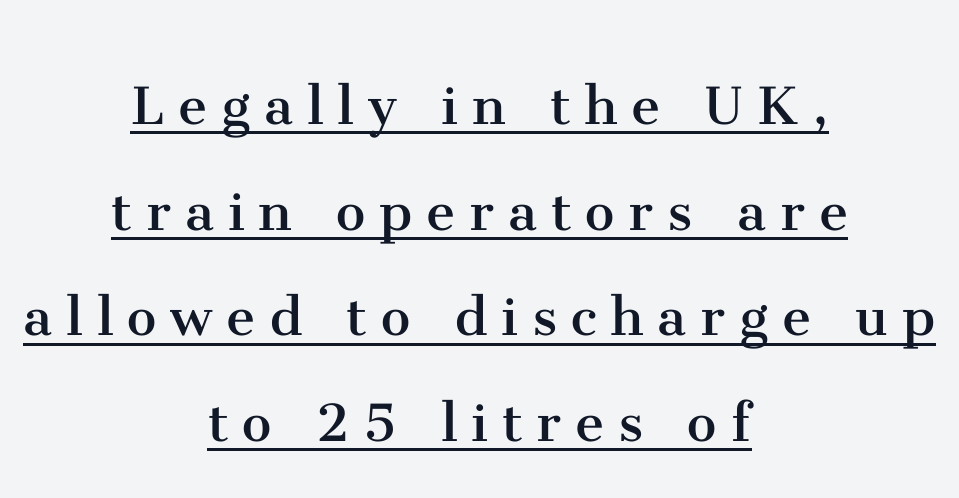
{"serif": "yes", "italic": "no", "bold": "no", "weight": "regular", "width": "normal", "stroke_contrast": "medium", "x_height": "medium", "monospaced": "no", "underline": "yes", "align": "center", "line_spacing": "normal", "line_spacing_ratio": 1.6, "letter_spacing": "wide", "letter_spacing_em": 0.21, "glyph_px": 66}
